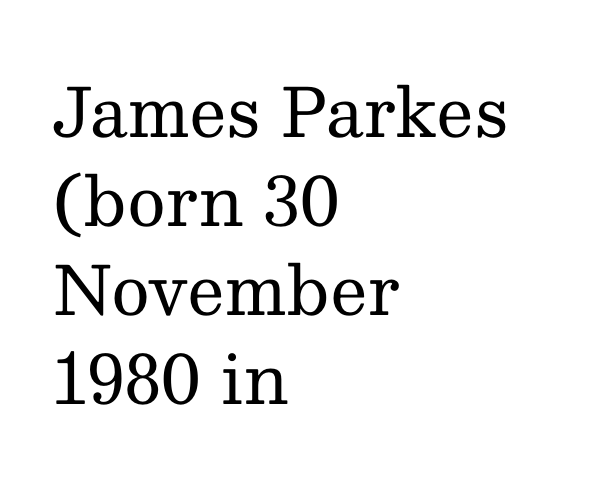
The image shows 67 px regular-weight serif type, upright; set left-aligned, normal line spacing (1.33x), normal letter spacing, not underlined; medium stroke contrast and a medium x-height.
